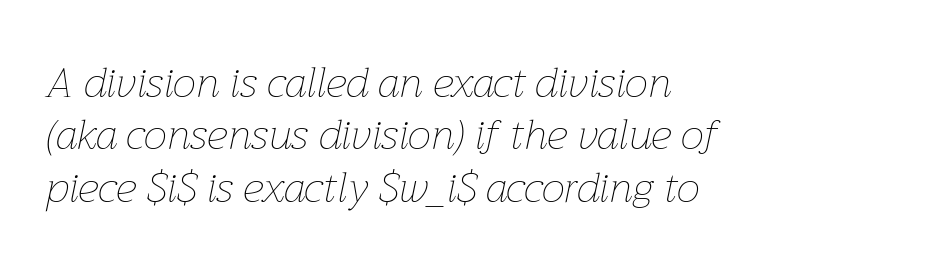
The image shows 42 px thin type, italic (leaning right); set left-aligned, normal line spacing (1.25x), normal letter spacing, not underlined; low stroke contrast and a medium x-height.
